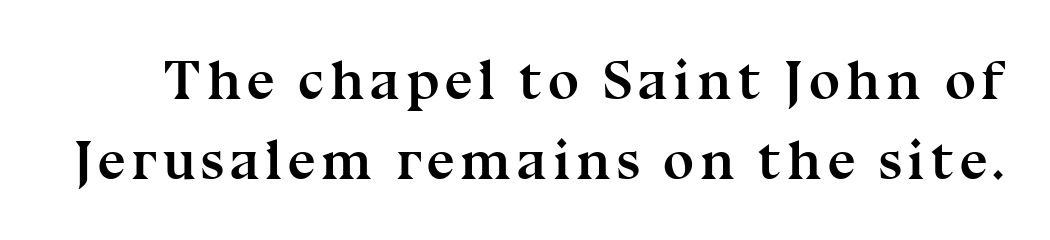
{"serif": "yes", "italic": "no", "bold": "yes", "weight": "semibold", "width": "normal", "stroke_contrast": "medium", "x_height": "medium", "monospaced": "no", "underline": "no", "line_spacing": "normal", "line_spacing_ratio": 1.43, "glyph_px": 56}
